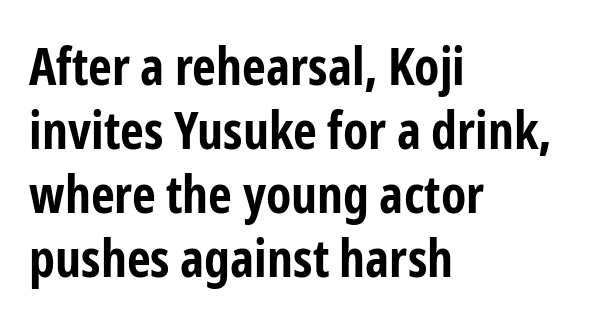
This sample has the flowing, uneven cadence of proportional lettering. Serif or sans? Sans — the stroke terminals are bare. The axis of the letterforms is exactly vertical. The horizontal fit of the characters is conventional and even.
